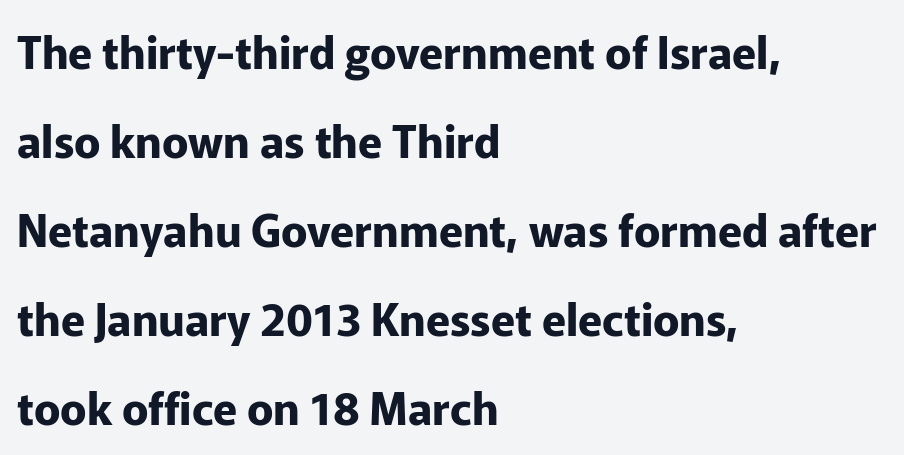
Students, this is bold: see how much ink each stroke carries. Check under the words: just untouched page. Quick note: not italic, upright. The letterforms sit shoulder to shoulder at normal distance.
